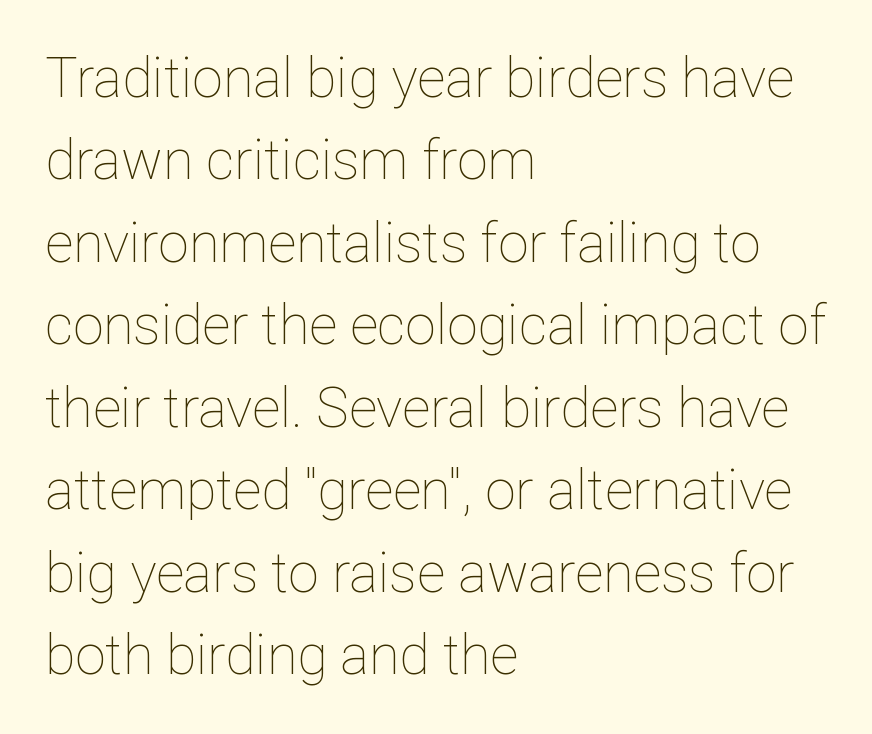
Q: Is the text bold? A: No.
Q: Is the text italic (slanted)? A: No, it is upright.
Q: Is the text underlined? A: No.
Q: How is the paragraph aligned? A: Left-aligned.
Q: Is the spacing between letters normal or unusually wide? A: Normal.
Q: Is the spacing between lines tight, normal or loose? A: Normal.
Q: Width (condensed, normal, or wide)? A: Normal.
Q: Stroke contrast? A: Low.
Q: x-height? A: Medium.
Q: Monospaced? A: No.
